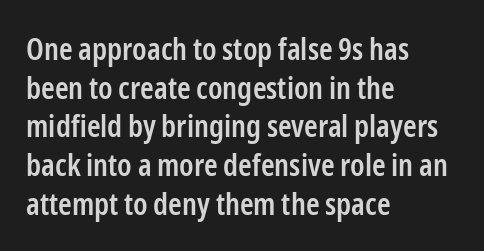
These lines were composed using upright roman letters. The letters are semibold — heavier than regular but short of a full bold. Students, observe: this is what conventionally led text looks like. A classic flush-left, rag-right setting is used for this passage.
